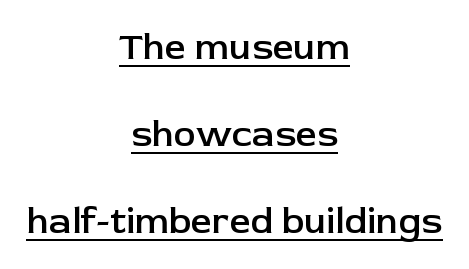
The image shows 37 px semibold sans-serif type, upright; set centered, loose line spacing (2.35x), normal letter spacing, underlined; low stroke contrast and a medium x-height.
